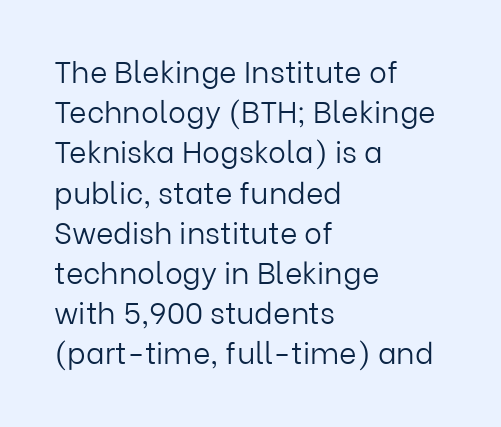
{"serif": "no", "italic": "no", "bold": "no", "weight": "light", "width": "normal", "stroke_contrast": "low", "x_height": "medium", "monospaced": "no", "underline": "no", "align": "left", "line_spacing": "normal", "line_spacing_ratio": 1.34, "letter_spacing": "normal", "letter_spacing_em": 0.0, "glyph_px": 30}
